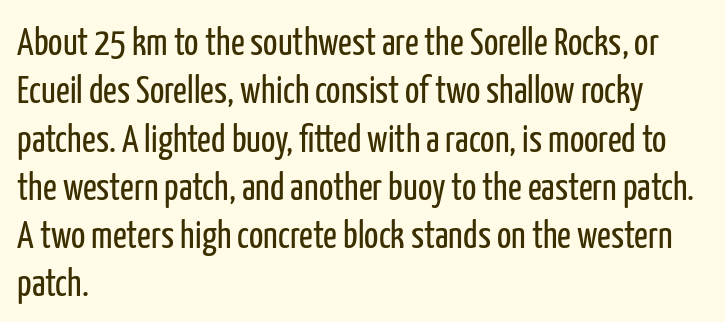
Q: Is the text bold? A: No.
Q: Is the text italic (slanted)? A: No, it is upright.
Q: Is the typeface a serif or a sans-serif typeface? A: Sans-serif.
Q: Is the text underlined? A: No.
Q: How is the paragraph aligned? A: Left-aligned.
Q: Is the spacing between letters normal or unusually wide? A: Normal.
Q: Is the spacing between lines tight, normal or loose? A: Normal.
Q: Width (condensed, normal, or wide)? A: Condensed.
Q: Stroke contrast? A: Low.
Q: x-height? A: Medium.
Q: Monospaced? A: No.
